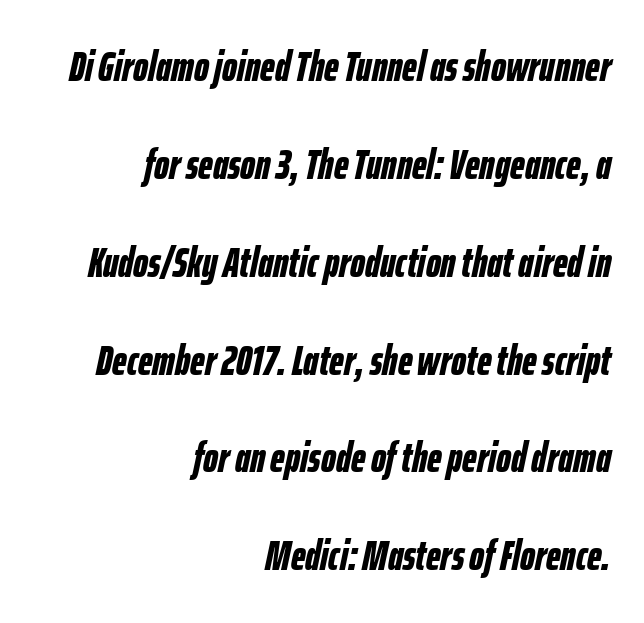
The face used here is rendered with its standard letterfit. Each letter keeps its own natural width here, so spacing adapts to shape. The letters are slanted; this is an italic face. Right-aligned paragraph, ragged on the left. Unmarked baselines from the first word to the last.
